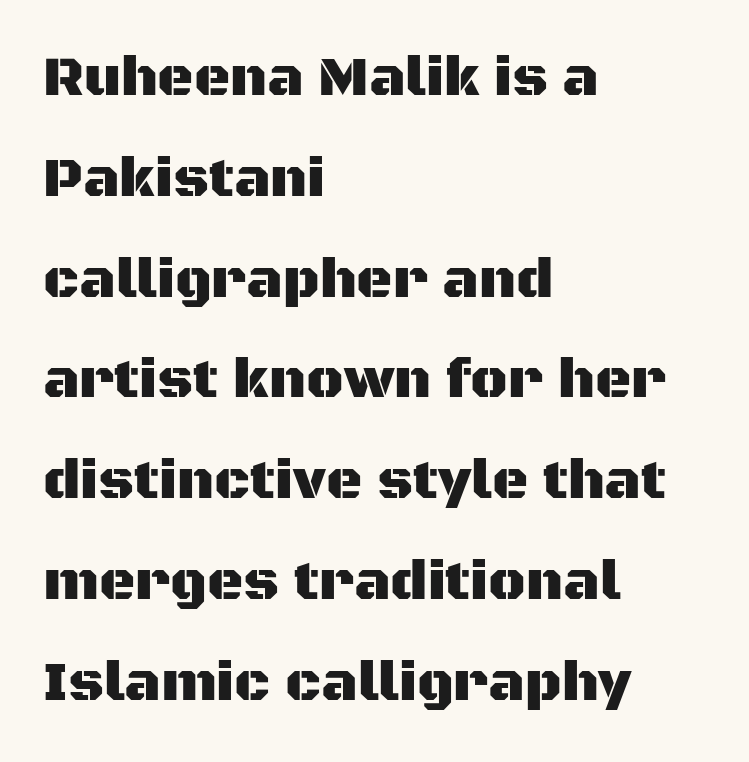
The image shows 56 px sans-serif type, upright; set left-aligned, line spacing 1.8x, normal letter spacing, not underlined; medium stroke contrast and a large x-height.
